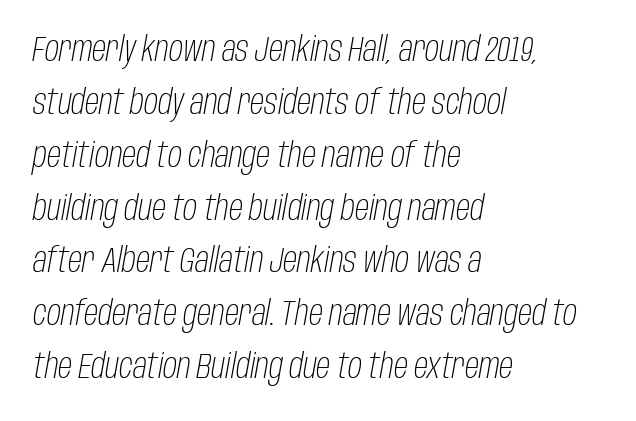
Q: Is the text bold? A: No.
Q: Is the text italic (slanted)? A: Yes, it leans right by about 10 degrees.
Q: Is the text underlined? A: No.
Q: How is the paragraph aligned? A: Left-aligned.
Q: Is the spacing between letters normal or unusually wide? A: Normal.
Q: Is the spacing between lines tight, normal or loose? A: Normal.
Q: Width (condensed, normal, or wide)? A: Condensed.
Q: Stroke contrast? A: Low.
Q: x-height? A: Large.
Q: Monospaced? A: No.
